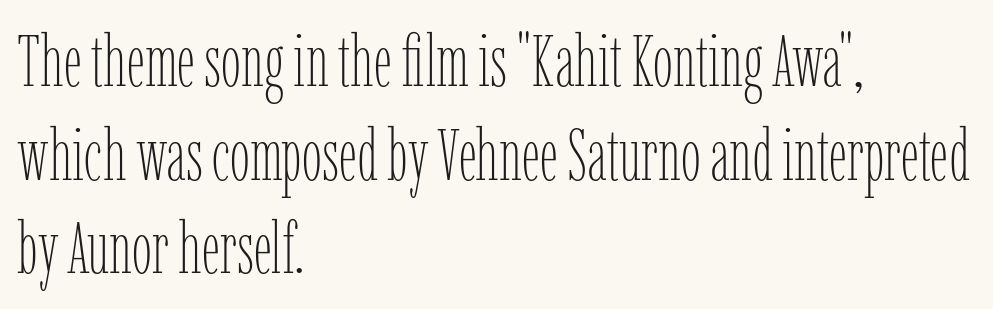
{"italic": "no", "bold": "no", "weight": "thin", "width": "condensed", "stroke_contrast": "low", "x_height": "medium", "monospaced": "no", "underline": "no", "align": "left", "line_spacing": "normal", "line_spacing_ratio": 1.3, "letter_spacing": "normal", "letter_spacing_em": 0.0, "glyph_px": 72}
